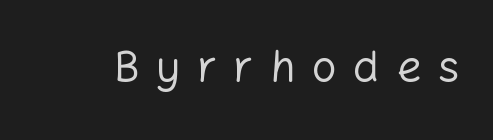
{"serif": "no", "italic": "no", "bold": "no", "weight": "regular", "width": "normal", "stroke_contrast": "low", "x_height": "medium", "monospaced": "no", "underline": "no", "letter_spacing": "wide", "letter_spacing_em": 0.37, "glyph_px": 44}
